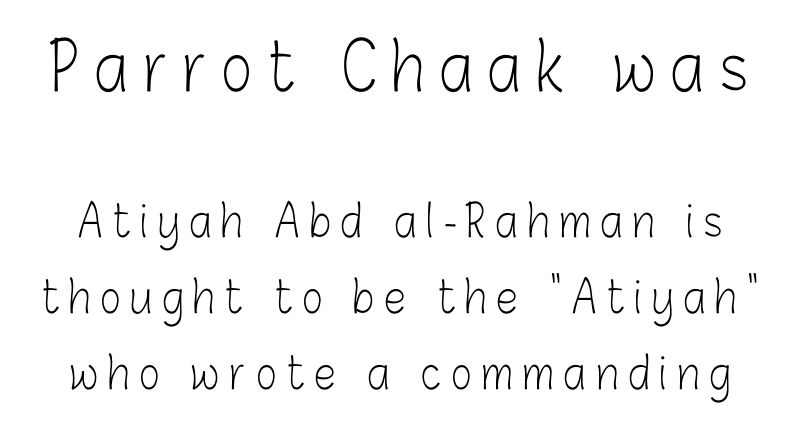
The image shows 66 px light, condensed sans-serif type, upright; set line spacing 1.73x, unusually wide letter spacing (+0.23 em), not underlined; the first (top) block is 1.5x larger; low stroke contrast and a medium x-height.
